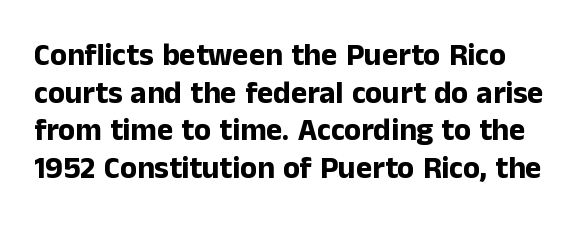
The image shows 31 px bold sans-serif type, upright; set line spacing 1.21x, normal letter spacing, not underlined; low stroke contrast and a medium x-height.
